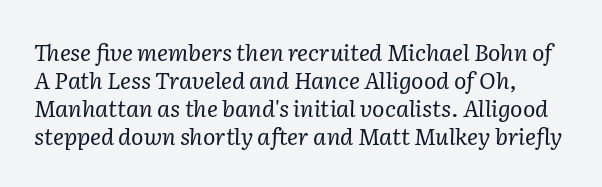
The strip under each line holds only bare page. Compared with ordinary roman type, these characters are visibly tilted. The characters are drawn with everyday or finer stroke widths. The passage shown has conventional tracking throughout.
